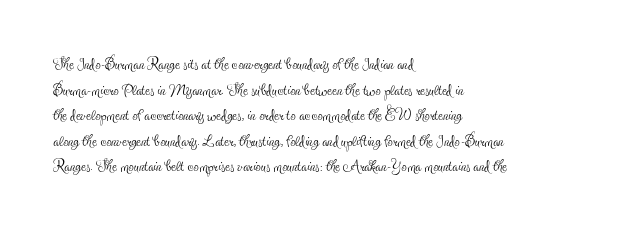
{"bold": "no", "underline": "no", "align": "left", "line_spacing_ratio": 1.22, "letter_spacing": "normal", "letter_spacing_em": 0.0, "glyph_px": 21}
